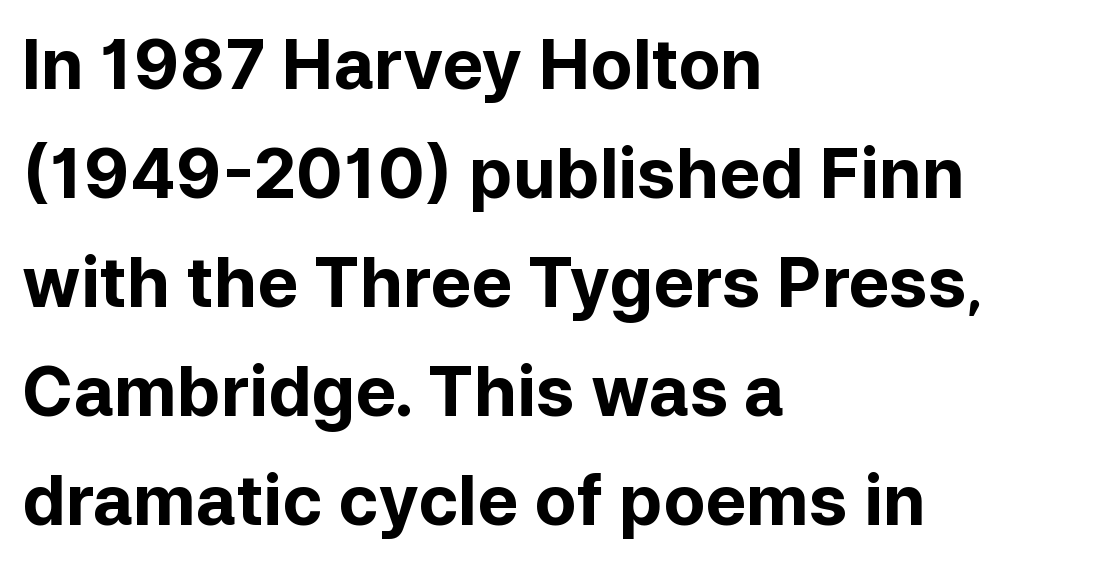
Regarding serifs, this sample does without them. The space beneath each line is pristine and unruled. What stands out about the letter spacing? Nothing — it is the standard amount. The typesetter chose a ragged-right arrangement here.
